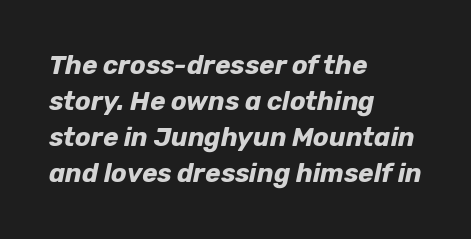
The image shows 26 px bold type, italic (leaning right); set left-aligned, normal line spacing (1.39x), normal letter spacing, not underlined.
